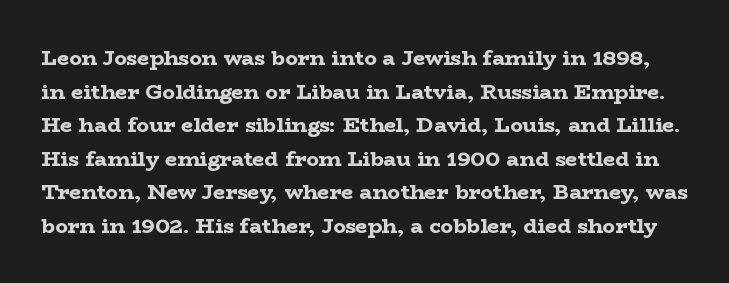
Q: Is the text bold? A: Yes.
Q: Is the text italic (slanted)? A: No, it is upright.
Q: Is the text underlined? A: No.
Q: Is the spacing between letters normal or unusually wide? A: Normal.
Q: Is the spacing between lines tight, normal or loose? A: Normal.
